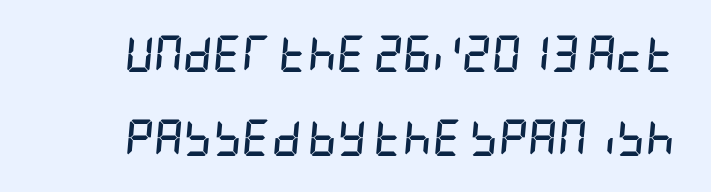
Does the leading feel generous? Absolutely, it's lavish. Beneath every word, the page is bare. Strong, thick strokes mark this as bold type. Is the letter spacing exaggerated? No — it looks like the ordinary default.
